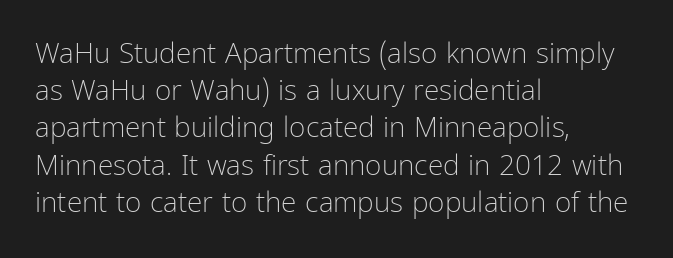
The image shows 28 px light, condensed sans-serif type, upright; set left-aligned, normal line spacing (1.33x), normal letter spacing, not underlined; low stroke contrast and a medium x-height.
